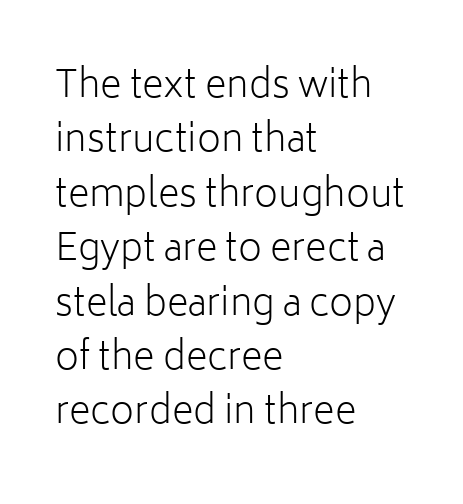
The image shows 37 px light sans-serif type, upright; set left-aligned, normal line spacing (1.47x), normal letter spacing, not underlined; low stroke contrast and a medium x-height.
